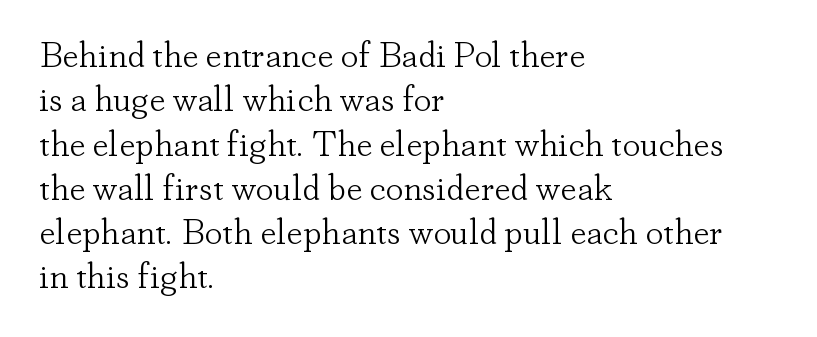
{"serif": "yes", "italic": "no", "bold": "no", "weight": "light", "width": "normal", "stroke_contrast": "low", "x_height": "small", "monospaced": "no", "underline": "no", "align": "left", "line_spacing_ratio": 1.23, "letter_spacing": "normal", "letter_spacing_em": 0.0, "glyph_px": 36}
